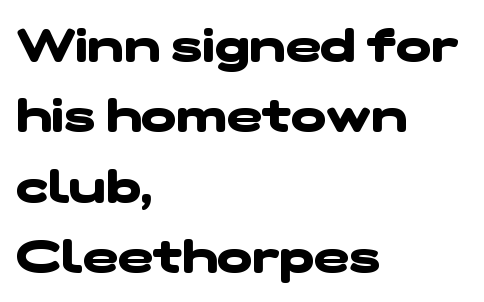
Q: Is the text bold? A: Yes.
Q: Is the typeface a serif or a sans-serif typeface? A: Sans-serif.
Q: Is the text underlined? A: No.
Q: How is the paragraph aligned? A: Left-aligned.
Q: Is the spacing between letters normal or unusually wide? A: Normal.
Q: Is the spacing between lines tight, normal or loose? A: Normal.
Q: Width (condensed, normal, or wide)? A: Wide.
Q: Stroke contrast? A: Low.
Q: x-height? A: Medium.
Q: Monospaced? A: No.
